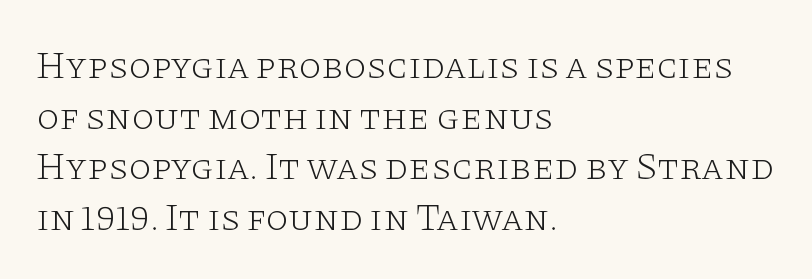
The rows are spaced the way most documents space them. The lines in this sample share a left origin and differ only in where they stop. A typesetter would mark this as roman, not italic. Stroke thickness stays within the range of a standard reading face or lighter. Note the varied advance widths — an 'i' is clearly narrower than an 'm'. The letters sit at their default tracking, neither squeezed nor spread.
